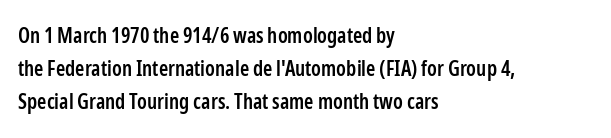
Q: Is the text bold? A: Semi-bold.
Q: Is the text italic (slanted)? A: No, it is upright.
Q: Is the text underlined? A: No.
Q: How is the paragraph aligned? A: Left-aligned.
Q: Is the spacing between letters normal or unusually wide? A: Normal.
Q: Is the spacing between lines tight, normal or loose? A: Normal.
